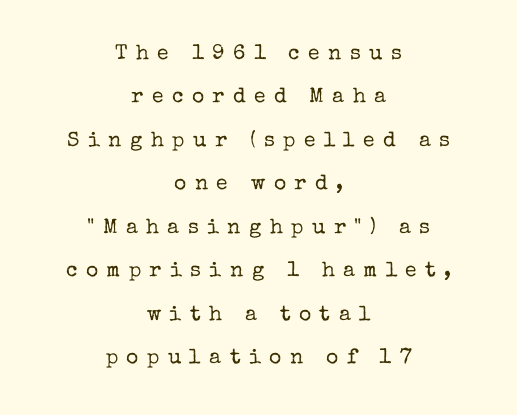
Teacher's note: observe the equal gaps on both sides — that is centered alignment. This block would shrink considerably if given ordinary leading; it's expanded now. Is the letter spacing exaggerated? Yes — the characters are pushed far apart. Heaviness? Minimal to ordinary, like unemphasized prose. Glance below the letters and you will spot only blank space.
